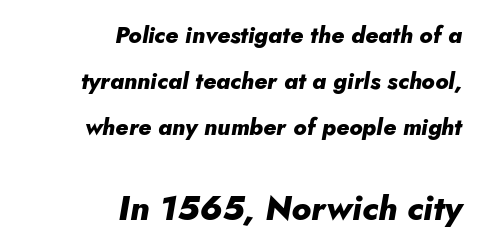
The image shows 34 px heavy type, italic (leaning right); set right-aligned, loose line spacing (2.0x), normal letter spacing, not underlined; the second (bottom) block is 1.48x larger; low stroke contrast and a small x-height.
